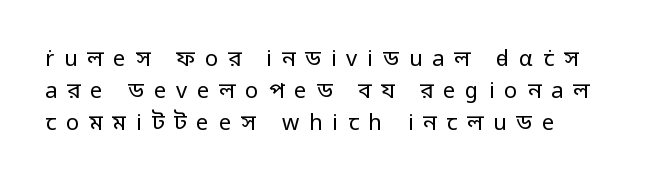
{"italic": "no", "bold": "no", "underline": "no", "align": "left", "line_spacing": "normal", "line_spacing_ratio": 1.45, "letter_spacing": "wide", "letter_spacing_em": 0.45, "glyph_px": 22}
